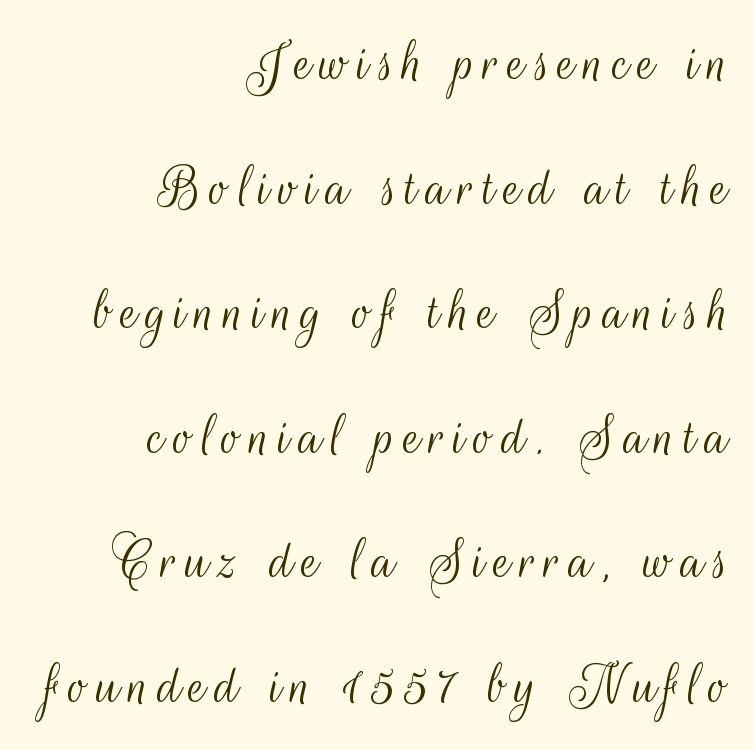
The image shows 62 px light, condensed sans-serif type; set right-aligned, loose line spacing (2.01x), not underlined; medium stroke contrast and a small x-height.
